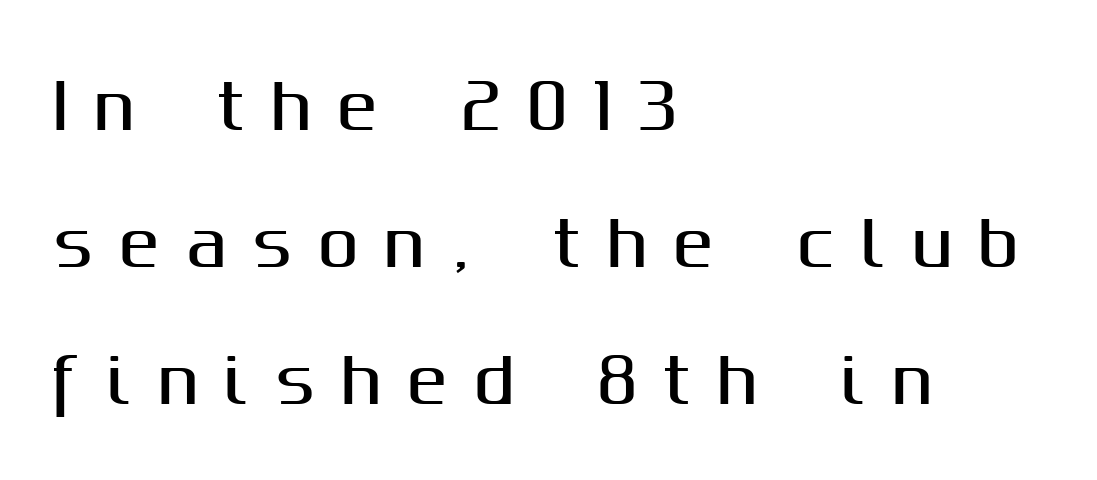
Each line starts at the same left margin while the right side varies. The passage shown is not underscored anywhere. The rendering uses natural spacing where letterforms have individual widths. How are the letters spaced? Widely, with obvious added tracking. In terms of posture, this sample is upright. The designer went with a sans here, leaving each stem footless.
